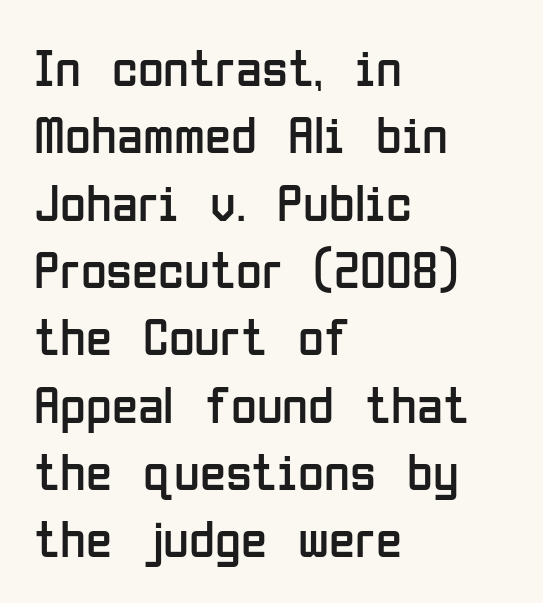
Q: Is the text bold? A: No.
Q: Is the text italic (slanted)? A: No, it is upright.
Q: Is the typeface a serif or a sans-serif typeface? A: Sans-serif.
Q: Is the text underlined? A: No.
Q: How is the paragraph aligned? A: Left-aligned.
Q: Is the spacing between letters normal or unusually wide? A: Normal.
Q: Is the spacing between lines tight, normal or loose? A: Normal.
Q: Width (condensed, normal, or wide)? A: Condensed.
Q: Stroke contrast? A: Low.
Q: x-height? A: Medium.
Q: Monospaced? A: No.
